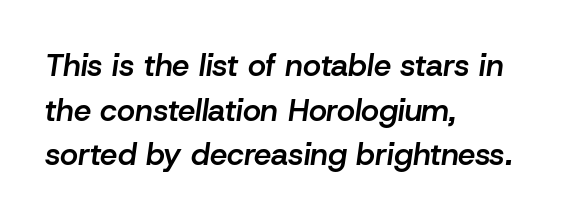
Q: Is the text bold? A: Semi-bold.
Q: Is the text italic (slanted)? A: Yes, it leans right by about 8 degrees.
Q: Is the text underlined? A: No.
Q: How is the paragraph aligned? A: Left-aligned.
Q: Is the spacing between letters normal or unusually wide? A: Normal.
Q: Is the spacing between lines tight, normal or loose? A: Normal.
Q: Width (condensed, normal, or wide)? A: Normal.
Q: Stroke contrast? A: Low.
Q: x-height? A: Medium.
Q: Monospaced? A: No.
